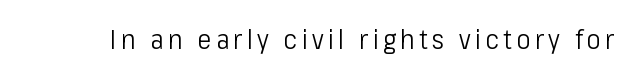
The space directly below the letters is spotless. The letters look calm and open, with moderate or lighter stems. Notice how the stems are strictly vertical — no italics here.
